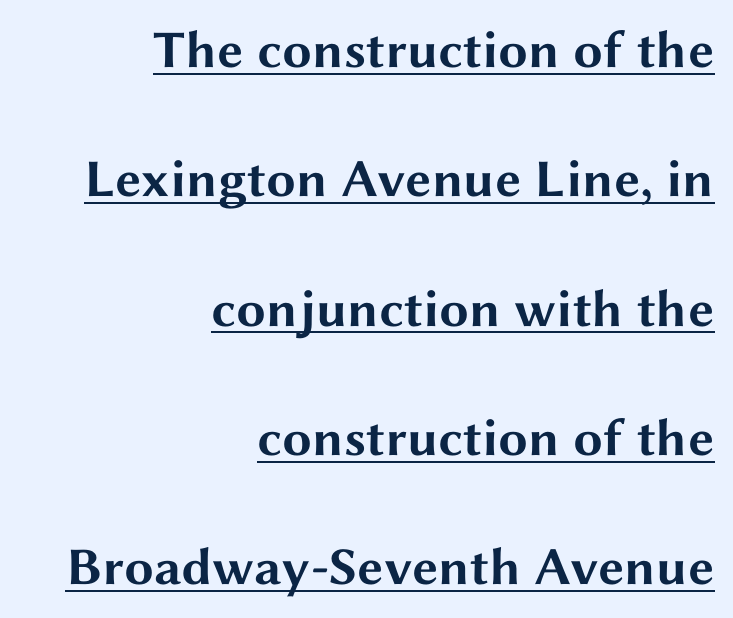
Note the varied advance widths — an 'i' is clearly narrower than an 'm'. Does the lettering tilt? It doesn't — this is upright. Every row of glyphs terminates at an identical x-position on the right. Does the type have serifs? No, each stem ends abruptly.
